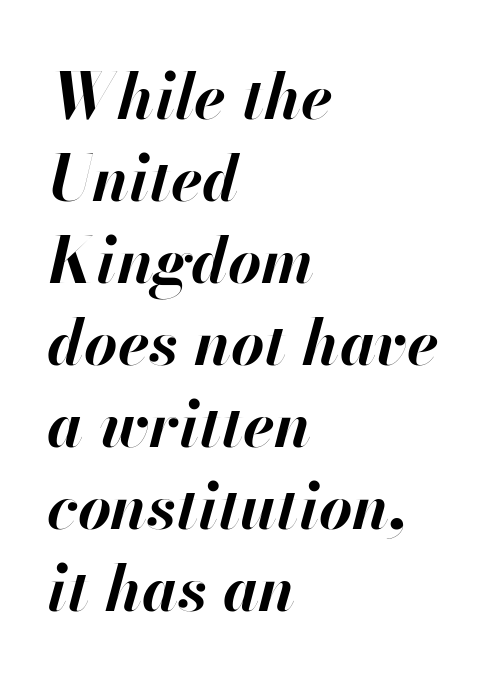
{"italic": "yes", "lean": "right", "slant_degrees": 13, "bold": "yes", "weight": "bold", "width": "normal", "stroke_contrast": "high", "x_height": "small", "monospaced": "no", "underline": "no", "align": "left", "line_spacing": "normal", "line_spacing_ratio": 1.28, "letter_spacing": "normal", "letter_spacing_em": 0.0, "glyph_px": 64}
